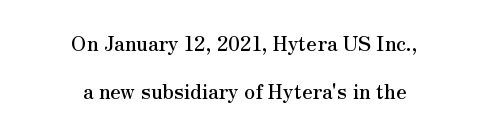
{"italic": "no", "underline": "no", "align": "center", "line_spacing": "loose", "line_spacing_ratio": 2.42, "letter_spacing": "normal", "letter_spacing_em": 0.0, "glyph_px": 20}
